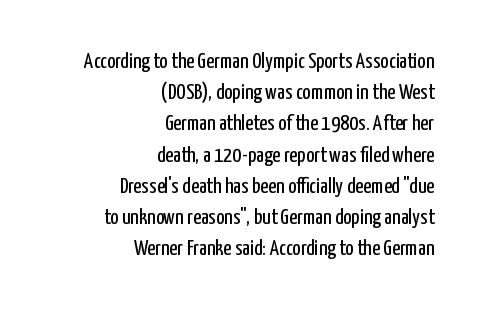
This sample uses an upright cut, with every glyph sitting square on the baseline. There is no visible air inserted between adjacent glyphs. No extra ink here — the face is not bold. Regular leading.
